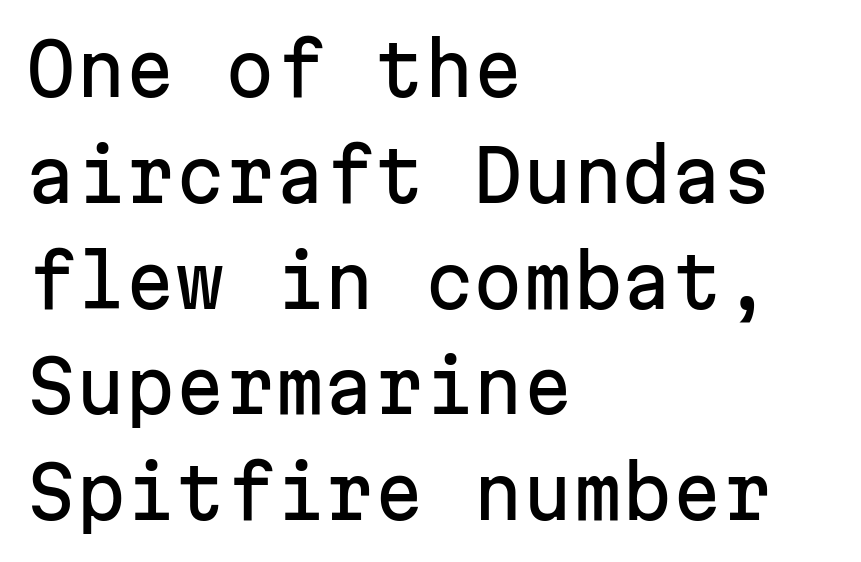
Q: Is the text italic (slanted)? A: No, it is upright.
Q: Is the typeface a serif or a sans-serif typeface? A: Sans-serif.
Q: Is the text underlined? A: No.
Q: How is the paragraph aligned? A: Left-aligned.
Q: Is the spacing between letters normal or unusually wide? A: Normal.
Q: Is the spacing between lines tight, normal or loose? A: Normal.
Q: Width (condensed, normal, or wide)? A: Normal.
Q: Stroke contrast? A: Low.
Q: x-height? A: Medium.
Q: Monospaced? A: Yes.
